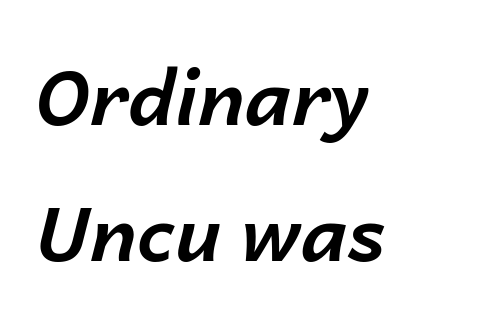
Q: Is the text bold? A: Yes.
Q: Is the text italic (slanted)? A: Yes, it leans right by about 14 degrees.
Q: Is the text underlined? A: No.
Q: How is the paragraph aligned? A: Left-aligned.
Q: Is the spacing between letters normal or unusually wide? A: Normal.
Q: Width (condensed, normal, or wide)? A: Normal.
Q: Stroke contrast? A: Low.
Q: x-height? A: Medium.
Q: Monospaced? A: No.
